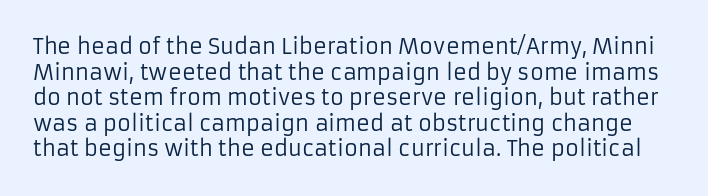
A bare baseline throughout the passage. The font sits on the lighter half of the weight spectrum, regular included. Compared with typical body copy, the letter spacing here is the same. If you drew a line through each stem, it would be perfectly vertical.
